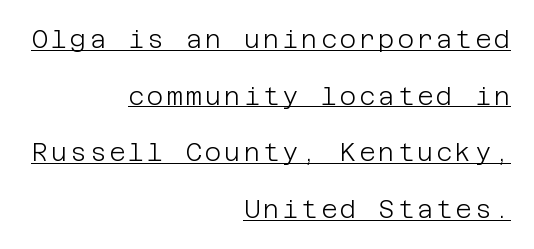
Q: Is the text bold? A: No.
Q: Is the text italic (slanted)? A: No, it is upright.
Q: Is the text underlined? A: Yes.
Q: How is the paragraph aligned? A: Right-aligned.
Q: Is the spacing between lines tight, normal or loose? A: Loose.
